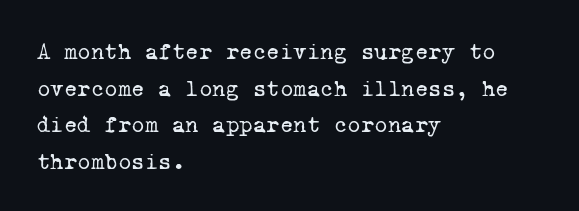
Q: Is the text bold? A: No.
Q: Is the text underlined? A: No.
Q: How is the paragraph aligned? A: Left-aligned.
Q: Is the spacing between letters normal or unusually wide? A: Normal.
Q: Is the spacing between lines tight, normal or loose? A: Normal.
